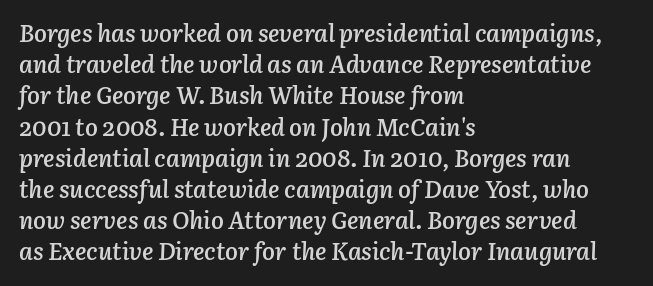
A somewhat darkened texture: the type is semibold rather than bold. Here the glyphs are tracked normally, forming tight word shapes. Rows of type keep a routine distance in the vertical direction. The paragraph shown leans on its left margin.
